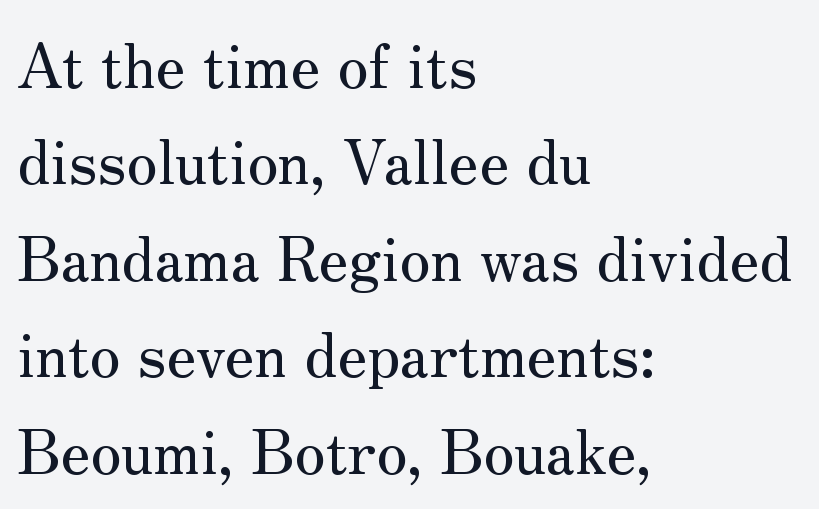
The image shows 61 px serif type, upright; set left-aligned, normal line spacing (1.58x), normal letter spacing, not underlined; medium stroke contrast and a small x-height.
